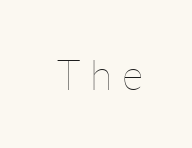
The letterforms sit at book weight or below. Clear beneath every line of the passage. The face used here is proportionally spaced, like ordinary book or web type. Characters follow at a spacing far wider than the type designer built in. Posture: upright roman.
